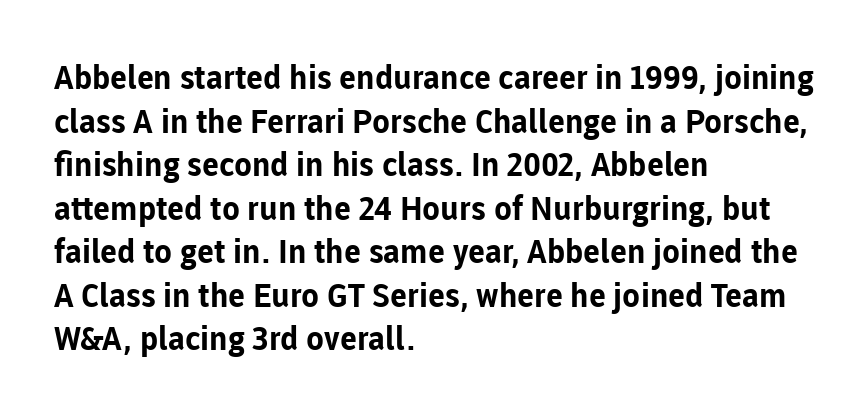
Q: Is the text bold? A: Yes.
Q: Is the text italic (slanted)? A: No, it is upright.
Q: Is the typeface a serif or a sans-serif typeface? A: Sans-serif.
Q: Is the text underlined? A: No.
Q: How is the paragraph aligned? A: Left-aligned.
Q: Is the spacing between letters normal or unusually wide? A: Normal.
Q: Is the spacing between lines tight, normal or loose? A: Normal.
Q: Width (condensed, normal, or wide)? A: Normal.
Q: Stroke contrast? A: Low.
Q: x-height? A: Medium.
Q: Monospaced? A: No.
